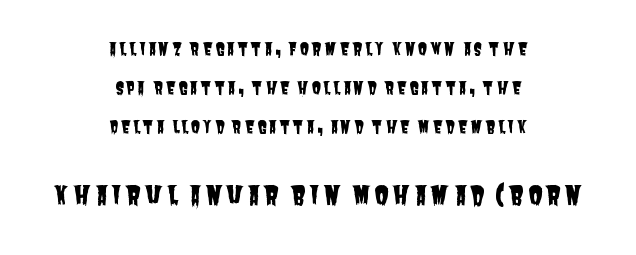
Teacher's note: observe the equal gaps on both sides — that is centered alignment. Bare-footed words on every line. Reading down the column, the eye jumps a long way to each next line. The second block has been scaled up relative to the first.
